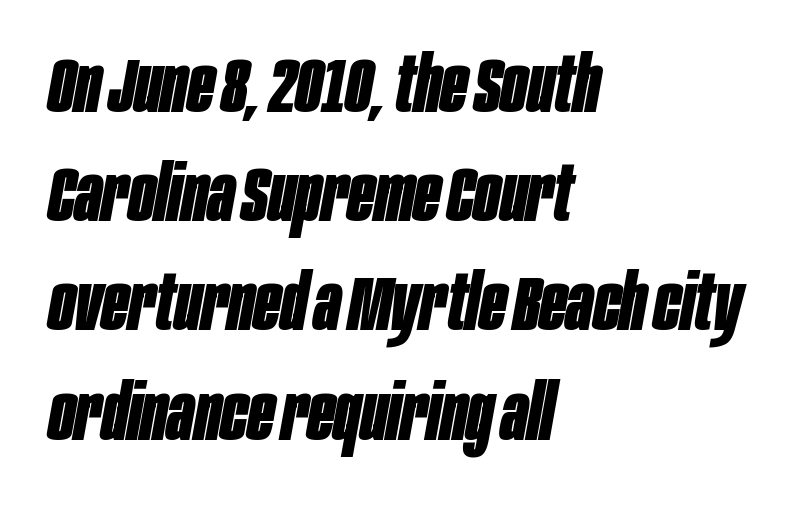
Q: Is the text bold? A: Yes.
Q: Is the text italic (slanted)? A: Yes, it leans right by about 10 degrees.
Q: Is the text underlined? A: No.
Q: How is the paragraph aligned? A: Left-aligned.
Q: Is the spacing between letters normal or unusually wide? A: Normal.
Q: Is the spacing between lines tight, normal or loose? A: Normal.
Q: Width (condensed, normal, or wide)? A: Condensed.
Q: Stroke contrast? A: Low.
Q: x-height? A: Large.
Q: Monospaced? A: No.
